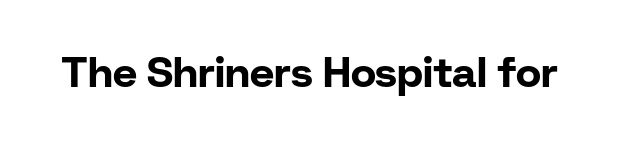
{"serif": "no", "italic": "no", "bold": "yes", "weight": "bold", "width": "normal", "stroke_contrast": "low", "x_height": "medium", "monospaced": "no", "underline": "no", "letter_spacing": "normal", "letter_spacing_em": 0.0, "glyph_px": 42}
